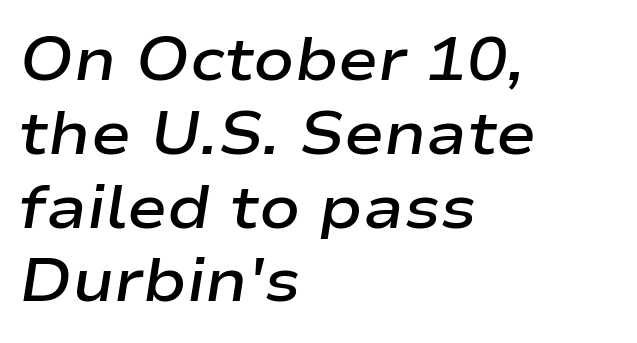
{"italic": "yes", "lean": "right", "slant_degrees": 9, "bold": "semi", "weight": "semibold", "width": "wide", "stroke_contrast": "low", "x_height": "medium", "monospaced": "no", "underline": "no", "align": "left", "line_spacing_ratio": 1.23, "letter_spacing": "normal", "letter_spacing_em": 0.0, "glyph_px": 60}
